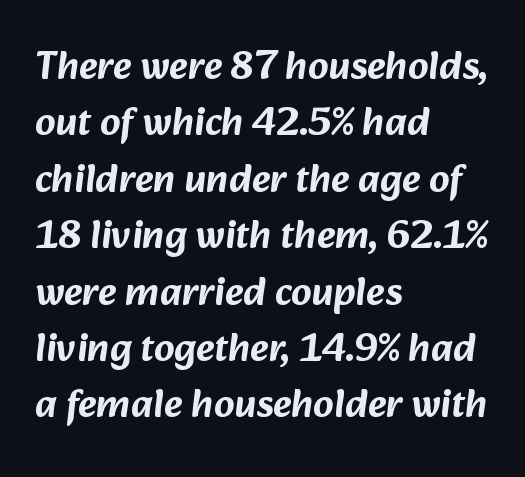
Horizontal bands of white between lines are of average thickness. Letters rest on an invisible, unmarked baseline. Serif or sans? Sans — the stroke terminals are bare. The rag falls on the right side of this text block.
